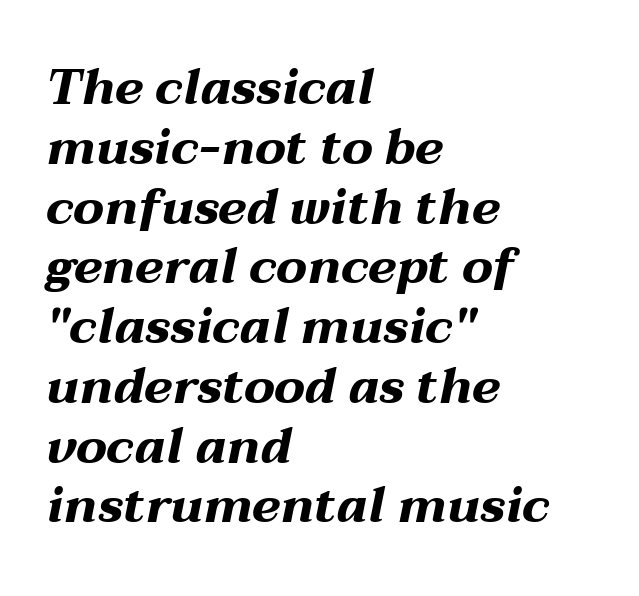
The image shows 49 px bold, wide type, italic (leaning right); set left-aligned, line spacing 1.22x, normal letter spacing, not underlined; medium stroke contrast and a medium x-height.
